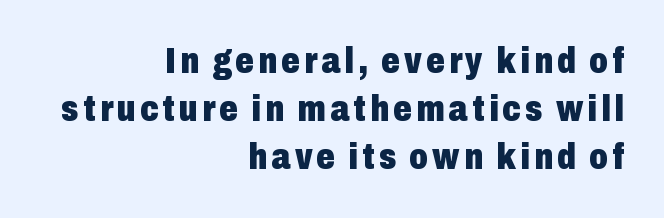
Q: Is the text bold? A: Yes.
Q: Is the text italic (slanted)? A: No, it is upright.
Q: Is the typeface a serif or a sans-serif typeface? A: Sans-serif.
Q: Is the text underlined? A: No.
Q: How is the paragraph aligned? A: Right-aligned.
Q: Is the spacing between lines tight, normal or loose? A: Normal.
Q: Width (condensed, normal, or wide)? A: Condensed.
Q: Stroke contrast? A: Low.
Q: x-height? A: Medium.
Q: Monospaced? A: No.
